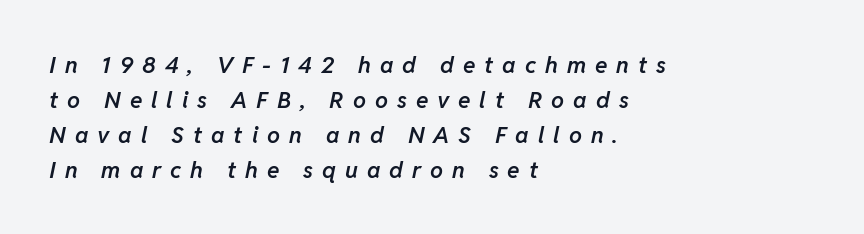
The image shows 23 px text type, italic (leaning right); set left-aligned, normal line spacing (1.52x), unusually wide letter spacing (+0.39 em), not underlined.
